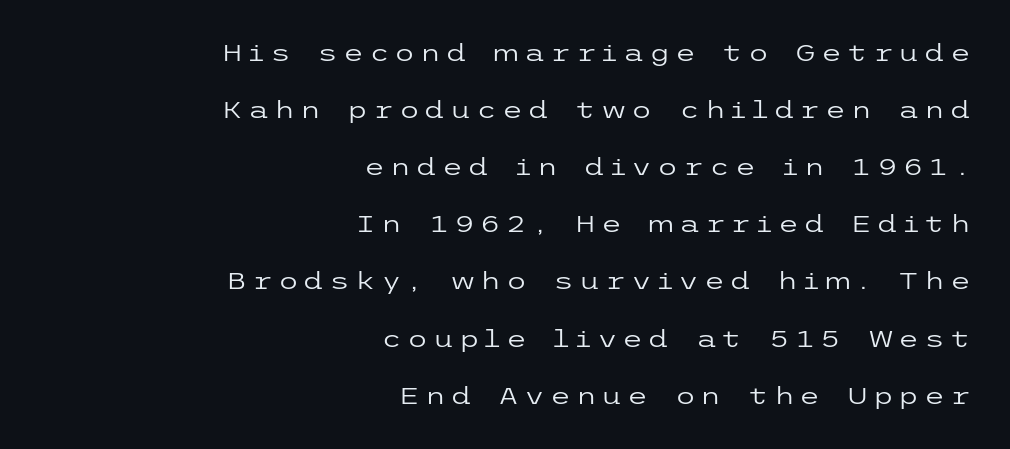
Q: Is the text bold? A: No.
Q: Is the text italic (slanted)? A: No, it is upright.
Q: Is the text underlined? A: No.
Q: How is the paragraph aligned? A: Right-aligned.
Q: Is the spacing between letters normal or unusually wide? A: Unusually wide.
Q: Is the spacing between lines tight, normal or loose? A: Loose.
